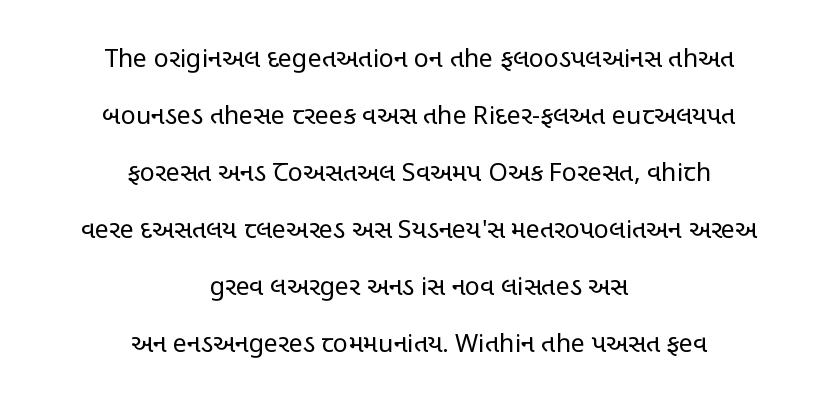
The image shows 25 px text type, upright; set centered, loose line spacing (2.28x), normal letter spacing, not underlined.
